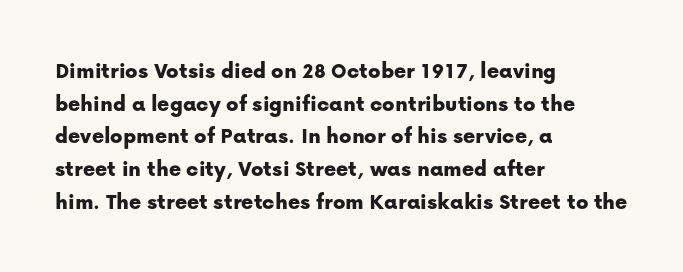
{"italic": "no", "underline": "no", "align": "left", "line_spacing": "normal", "line_spacing_ratio": 1.42, "letter_spacing": "normal", "letter_spacing_em": 0.0, "glyph_px": 23}
